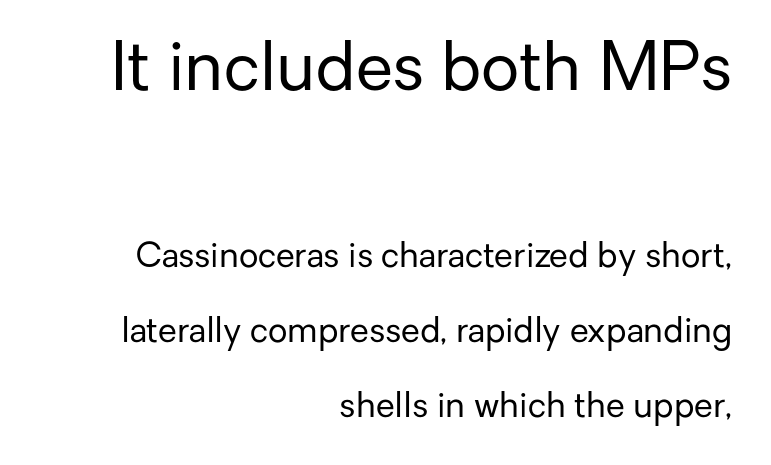
{"serif": "no", "italic": "no", "bold": "no", "weight": "regular", "width": "normal", "stroke_contrast": "low", "x_height": "medium", "monospaced": "no", "underline": "no", "align": "right", "line_spacing": "loose", "line_spacing_ratio": 2.21, "letter_spacing": "normal", "letter_spacing_em": 0.0, "larger_block": "first", "size_ratio": 1.97, "glyph_px": 67}
